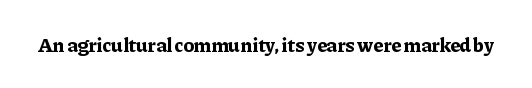
Q: Is the text bold? A: Yes.
Q: Is the text italic (slanted)? A: No, it is upright.
Q: Is the text underlined? A: No.
Q: Is the spacing between letters normal or unusually wide? A: Normal.
